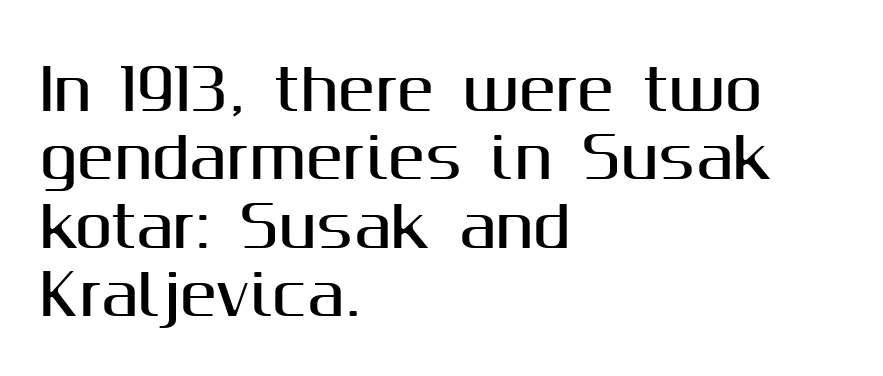
{"serif": "no", "italic": "no", "width": "normal", "stroke_contrast": "medium", "x_height": "medium", "monospaced": "no", "underline": "no", "align": "left", "line_spacing_ratio": 1.22, "letter_spacing": "normal", "letter_spacing_em": 0.0, "glyph_px": 56}
